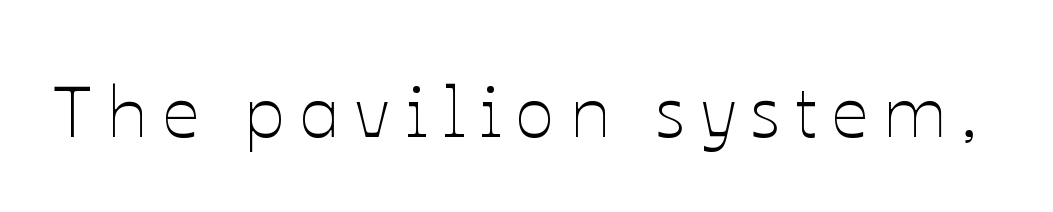
The image shows 73 px thin type, upright; set unusually wide letter spacing (+0.2 em), not underlined; low stroke contrast and a medium x-height.
